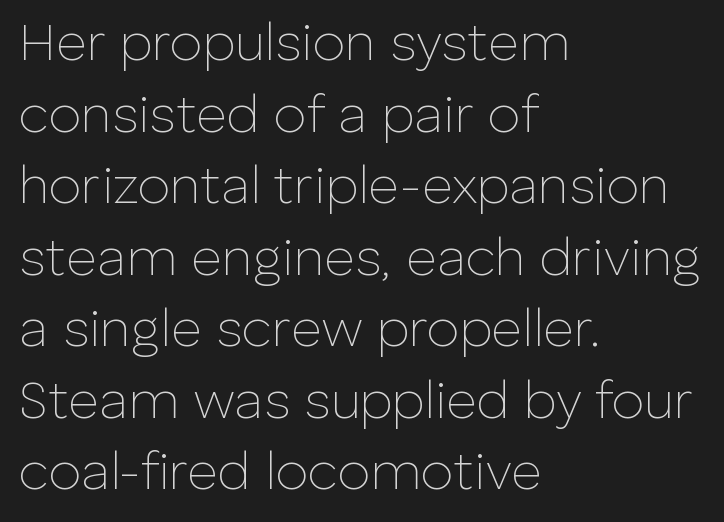
How are the letters spaced? Ordinarily, with no added tracking. Each new line begins a customary step beneath the previous one. The compositor pushed each line to the left boundary. Serifs: no, the terminals of the letterforms are clean. The baseline area is clear. Is this a fixed-width face? No — the glyphs have proportional, varying widths.
